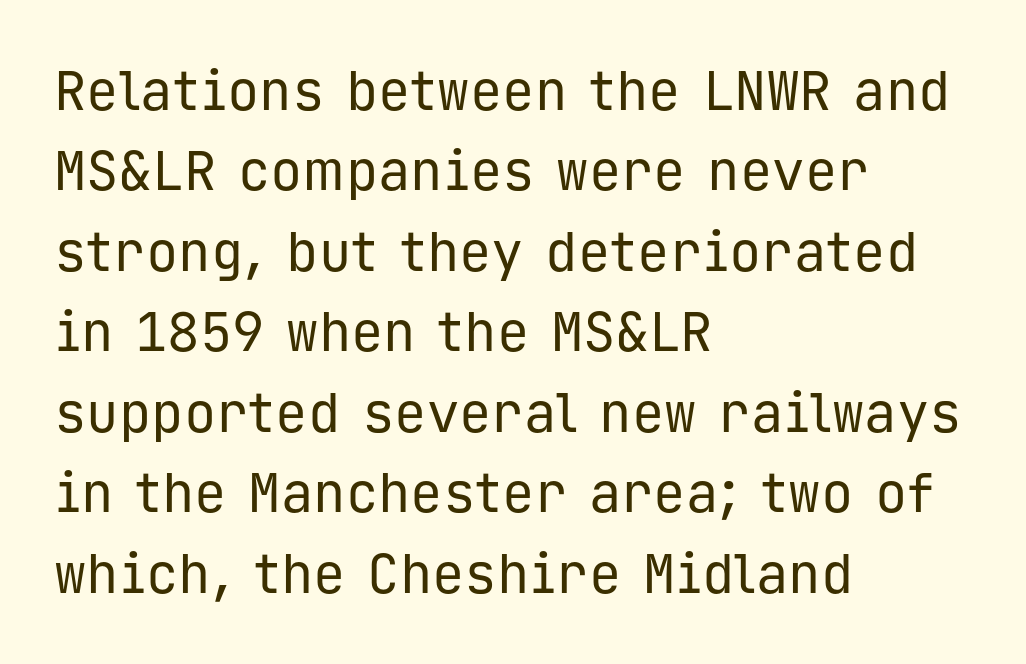
Q: Is the text bold? A: No.
Q: Is the text italic (slanted)? A: No, it is upright.
Q: Is the typeface a serif or a sans-serif typeface? A: Sans-serif.
Q: Is the text underlined? A: No.
Q: How is the paragraph aligned? A: Left-aligned.
Q: Is the spacing between letters normal or unusually wide? A: Normal.
Q: Is the spacing between lines tight, normal or loose? A: Normal.
Q: Width (condensed, normal, or wide)? A: Normal.
Q: Stroke contrast? A: Low.
Q: x-height? A: Medium.
Q: Monospaced? A: Yes.
